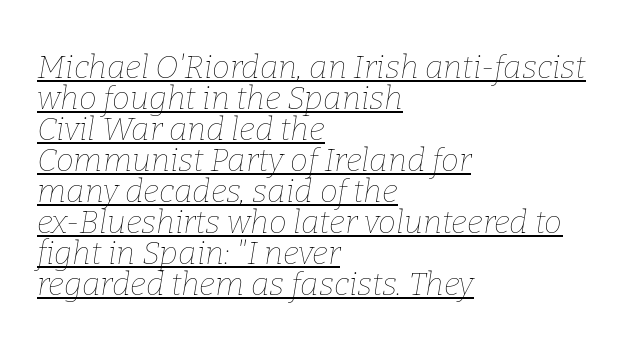
Quick note: italic. Default kerning and tracking; the words read as compact shapes. Is this a fixed-width face? No — the glyphs have proportional, varying widths. The ragged edge is on the right, which tells us the setting is flush left.
